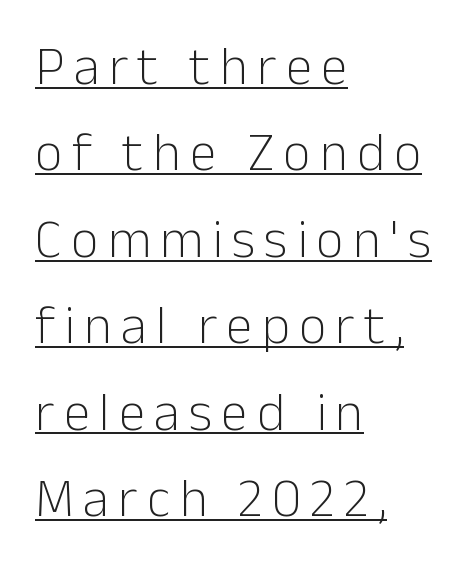
The space between consecutive lines is moderate. Beneath each row of characters lies a ruled line. Serif or sans? Sans — the stroke terminals are bare. In CSS terms this would be text-align: left. Looks like regular typesetting: each glyph gets only the width it needs. Summary of weight: not heavy and not bold.
